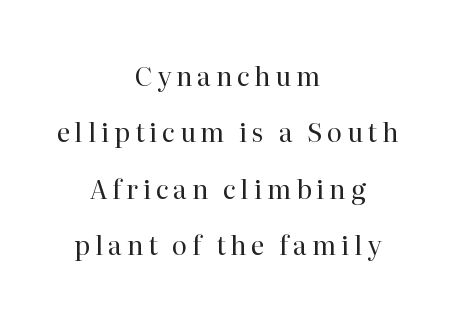
Baseline-to-baseline distance is far greater than the letter height. Caption: multi-line text, centered on the measure. Unlike italic type, these characters show no tilt at all. The passage shown is not underscored anywhere.
